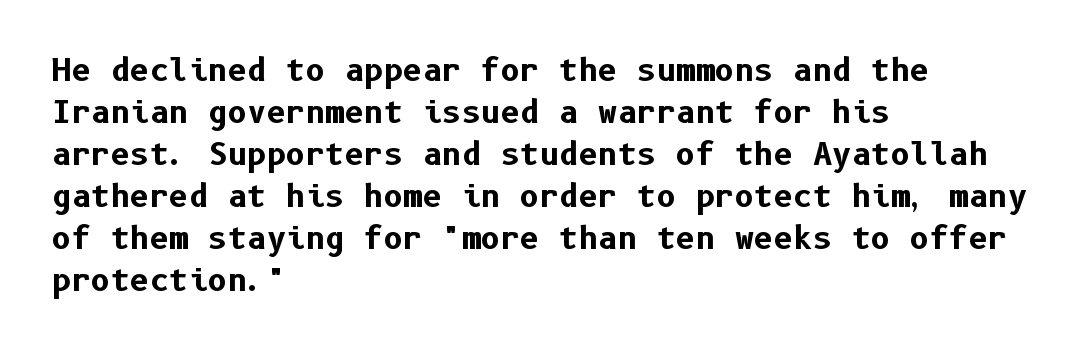
The image shows 30 px bold sans-serif type, upright; set left-aligned, normal line spacing (1.4x), normal letter spacing, not underlined; low stroke contrast and a medium x-height.
